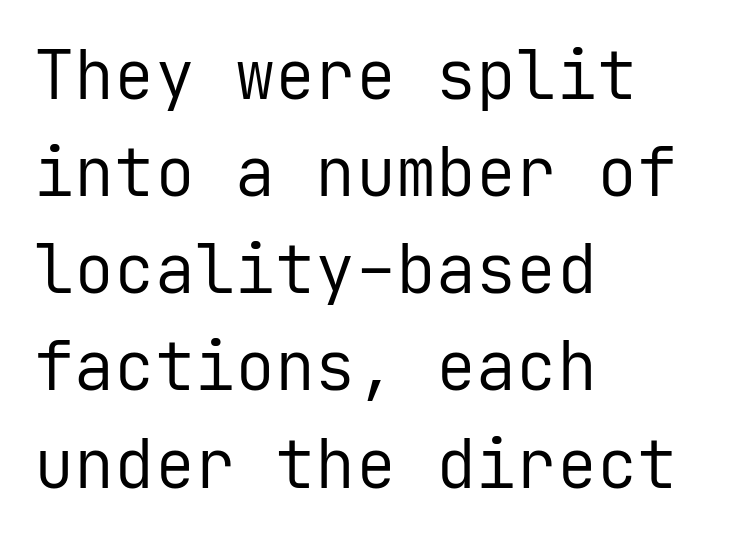
{"serif": "no", "italic": "no", "bold": "no", "weight": "regular", "width": "normal", "stroke_contrast": "low", "x_height": "medium", "monospaced": "yes", "underline": "no", "align": "left", "line_spacing": "normal", "line_spacing_ratio": 1.45, "letter_spacing": "normal", "letter_spacing_em": 0.0, "glyph_px": 67}
